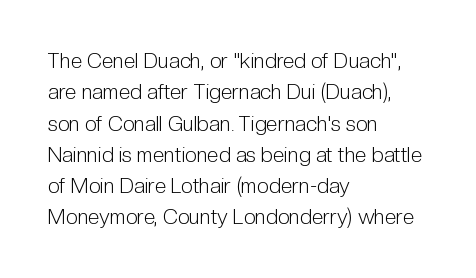
{"italic": "no", "bold": "no", "underline": "no", "align": "left", "line_spacing": "normal", "line_spacing_ratio": 1.49, "letter_spacing": "normal", "letter_spacing_em": 0.0, "glyph_px": 21}
